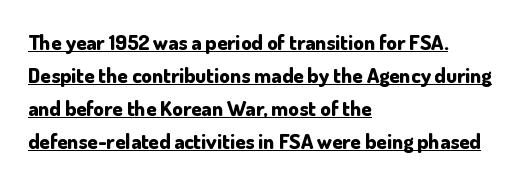
A full-strength bold gives these letters their thick strokes. Students, observe: this is what conventionally led text looks like. Beneath each row of characters lies a ruled line. Does the lettering tilt? It doesn't — this is upright. The type is set solid horizontally, with unmodified tracking.
